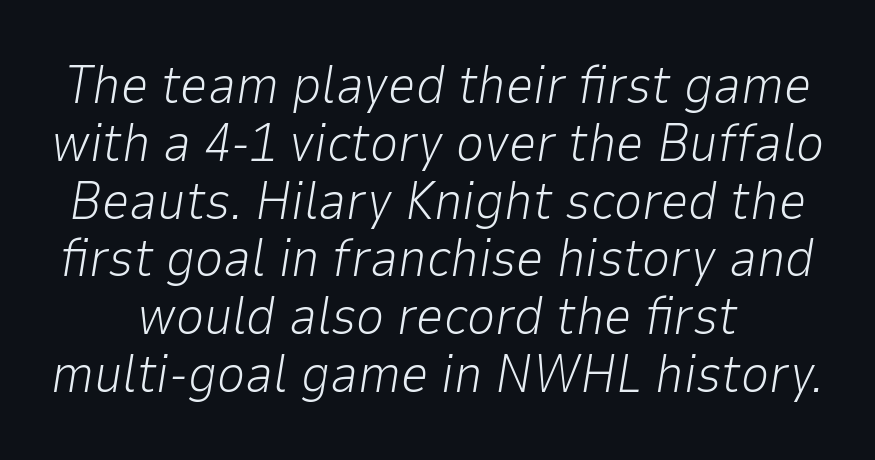
The image shows 54 px light type, italic (leaning right); set tight line spacing (1.07x), normal letter spacing, not underlined; low stroke contrast and a medium x-height.
